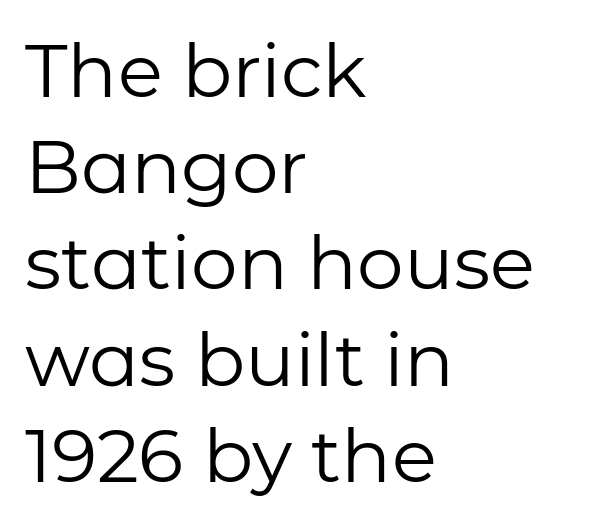
The passage shown is typed in a proportional face where columns would drift. Letter spacing: default. Does the copy run flush right? No — it runs flush left. On a weight scale, this lands at 450 or below. Characters remain perfectly vertical along every line. Leading matches the norm, producing a regular column.
